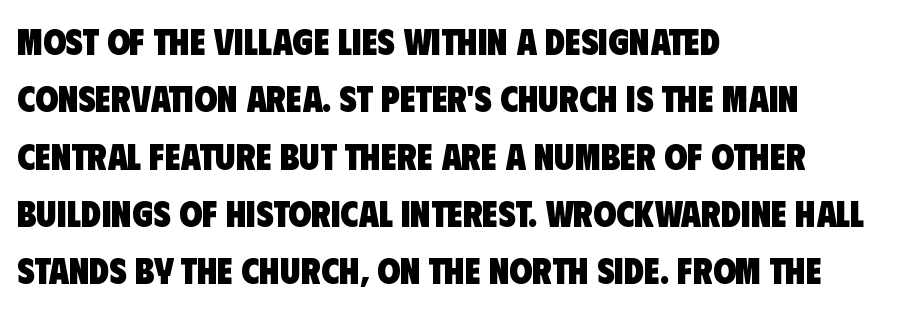
Tracking value appears to be zero — textbook default spacing. Grotesque or geometric, the face here clearly has no serifs. Is this a fixed-width face? No — the glyphs have proportional, varying widths. The paragraph has a hard left edge and a soft right edge. Baseline-to-baseline distance is the conventional proportion of letter height. Anything drawn beneath the words? Only blank space.
